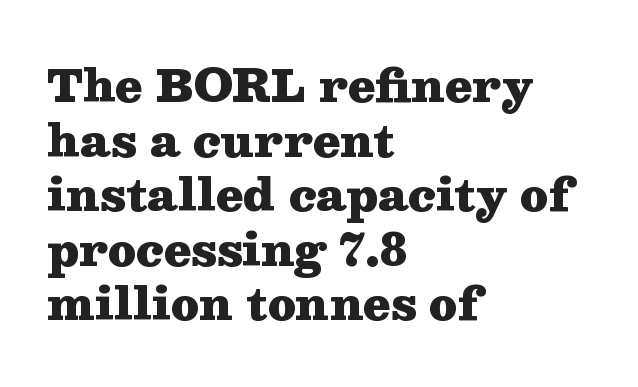
{"serif": "yes", "italic": "no", "bold": "yes", "weight": "heavy", "width": "wide", "stroke_contrast": "medium", "x_height": "medium", "monospaced": "no", "underline": "no", "align": "left", "line_spacing_ratio": 1.24, "letter_spacing": "normal", "letter_spacing_em": 0.0, "glyph_px": 44}
